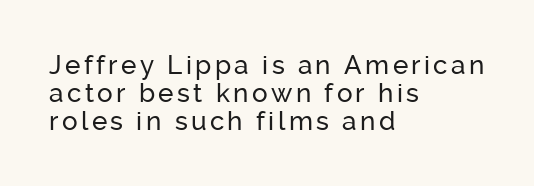
Q: Is the text italic (slanted)? A: No, it is upright.
Q: Is the text underlined? A: No.
Q: How is the paragraph aligned? A: Left-aligned.
Q: Is the spacing between lines tight, normal or loose? A: Tight.
